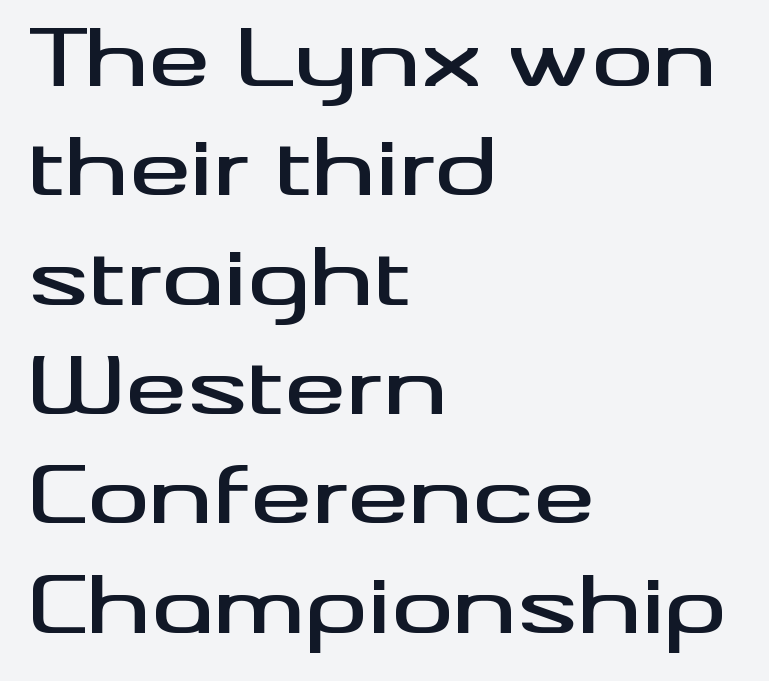
You could not count columns in this text — the font is proportionally spaced. These lines sit exactly where default settings would place them. Examine the stroke ends and you'll find no serifs. The lines are quadded left. Only glyphs here, with clear space below each row. These lines were composed using upright roman letters.
